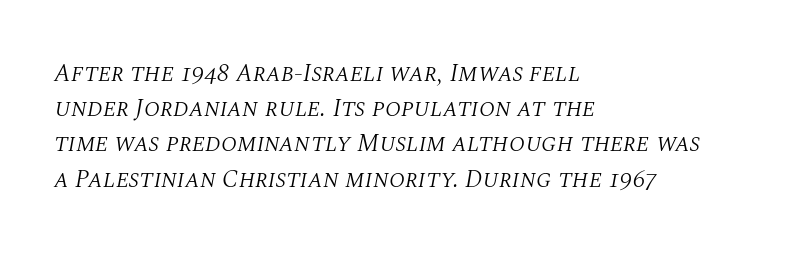
Standard letterfit; no display-style spreading of the glyphs. The face looks like a standard text weight, possibly lighter. Descenders are the only things crossing below the line. Regarding leading, the lines here are spaced in the standard way. All the whitespace from short lines collects on the right. The rendering applies a slant to the glyphs.
